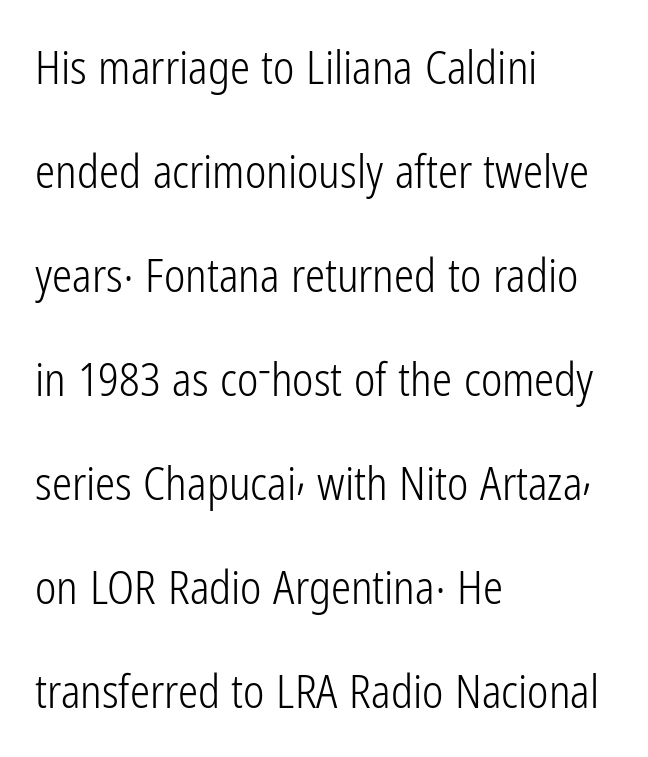
Q: Is the text bold? A: No.
Q: Is the text italic (slanted)? A: No, it is upright.
Q: Is the typeface a serif or a sans-serif typeface? A: Sans-serif.
Q: Is the text underlined? A: No.
Q: How is the paragraph aligned? A: Left-aligned.
Q: Is the spacing between letters normal or unusually wide? A: Normal.
Q: Is the spacing between lines tight, normal or loose? A: Loose.
Q: Width (condensed, normal, or wide)? A: Condensed.
Q: Stroke contrast? A: Low.
Q: x-height? A: Medium.
Q: Monospaced? A: No.
